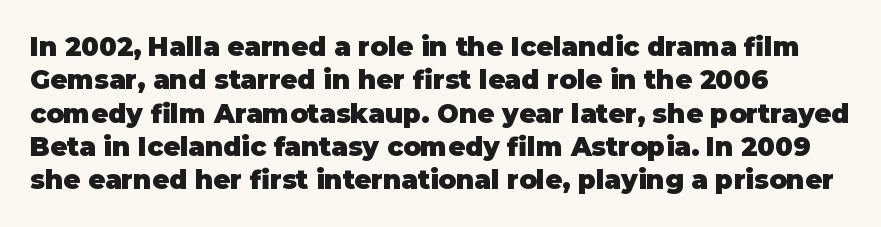
{"italic": "no", "bold": "yes", "underline": "no", "align": "left", "line_spacing": "normal", "line_spacing_ratio": 1.28, "letter_spacing": "normal", "letter_spacing_em": 0.0, "glyph_px": 26}
